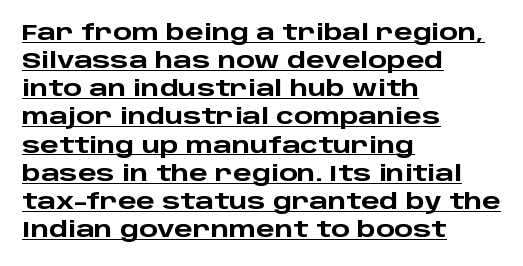
{"italic": "no", "bold": "yes", "underline": "yes", "align": "left", "line_spacing": "normal", "line_spacing_ratio": 1.28, "letter_spacing": "normal", "letter_spacing_em": 0.0, "glyph_px": 22}
